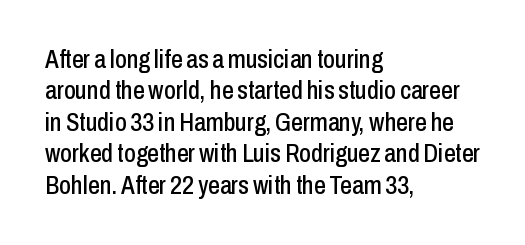
The image shows 26 px text type, upright; set left-aligned, line spacing 1.21x, normal letter spacing, not underlined.
